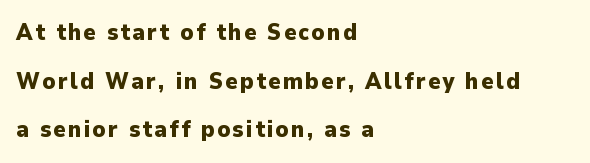
The image shows 23 px bold type, upright; set left-aligned, loose line spacing (2.11x), not underlined.
